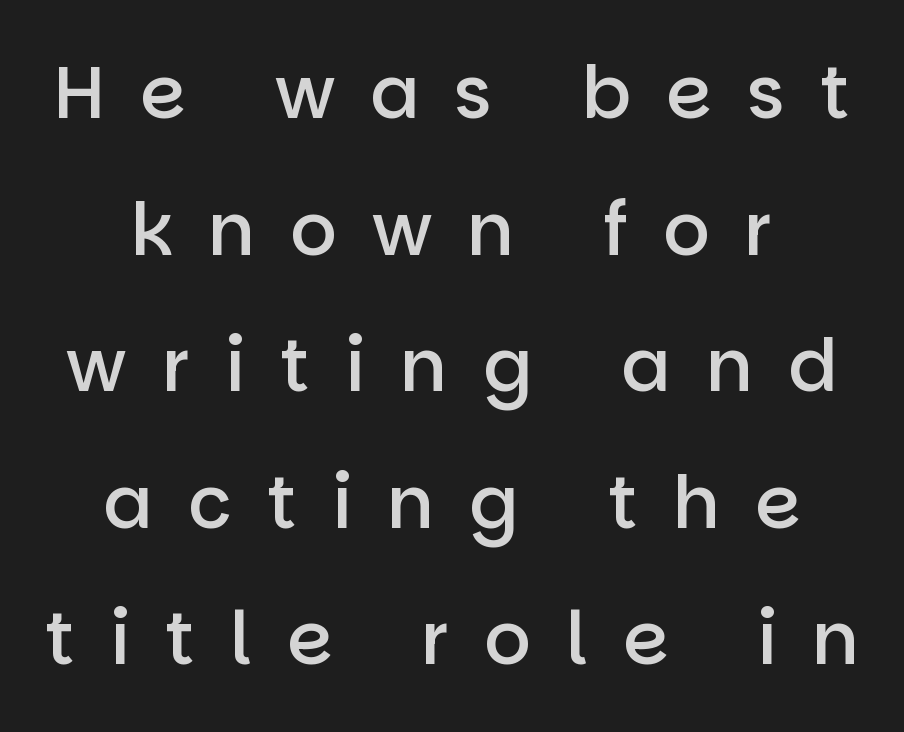
Q: Is the text bold? A: Semi-bold.
Q: Is the text italic (slanted)? A: No, it is upright.
Q: Is the typeface a serif or a sans-serif typeface? A: Sans-serif.
Q: Is the text underlined? A: No.
Q: How is the paragraph aligned? A: Centered.
Q: Is the spacing between letters normal or unusually wide? A: Unusually wide.
Q: Width (condensed, normal, or wide)? A: Normal.
Q: Stroke contrast? A: Low.
Q: x-height? A: Large.
Q: Monospaced? A: No.
